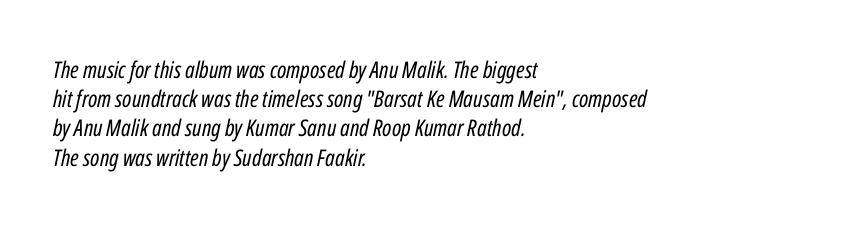
Q: Is the text bold? A: No.
Q: Is the text italic (slanted)? A: Yes, it leans right by about 12 degrees.
Q: Is the text underlined? A: No.
Q: How is the paragraph aligned? A: Left-aligned.
Q: Is the spacing between letters normal or unusually wide? A: Normal.
Q: Is the spacing between lines tight, normal or loose? A: Normal.
